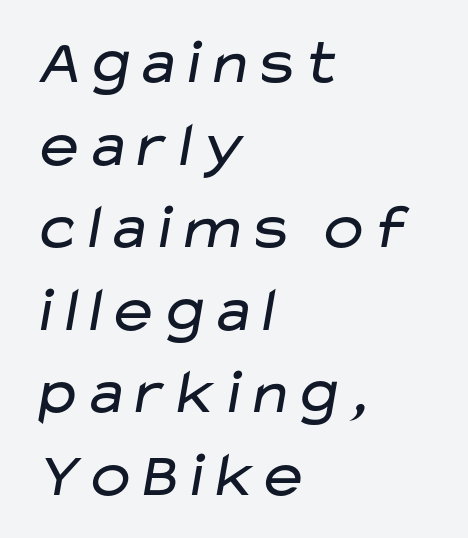
Q: Is the text bold? A: No.
Q: Is the typeface a serif or a sans-serif typeface? A: Sans-serif.
Q: Is the text underlined? A: No.
Q: How is the paragraph aligned? A: Left-aligned.
Q: Is the spacing between letters normal or unusually wide? A: Normal.
Q: Is the spacing between lines tight, normal or loose? A: Normal.
Q: Width (condensed, normal, or wide)? A: Wide.
Q: Stroke contrast? A: Low.
Q: x-height? A: Medium.
Q: Monospaced? A: No.
